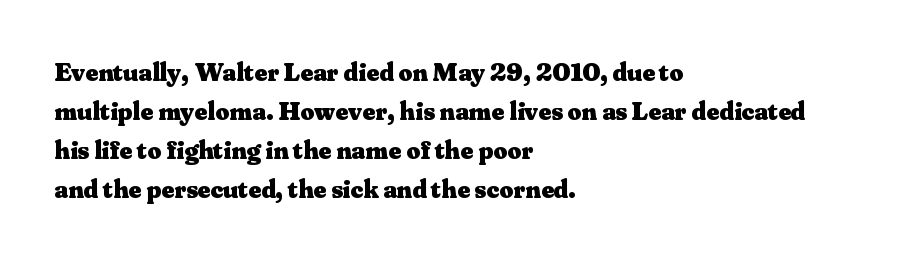
Line starts are locked; line ends wander. On the weight axis this lands at bold, roughly 700. Italic: no, the glyphs are upright roman. Glance below the letters and you will spot only blank space.
